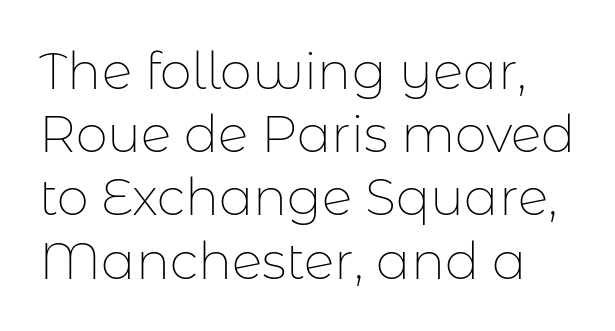
Do the characters align in a grid? No, the font is proportional. Weight class: somewhere from thin through regular. This sample uses a sans-serif face. Type without underlining.
